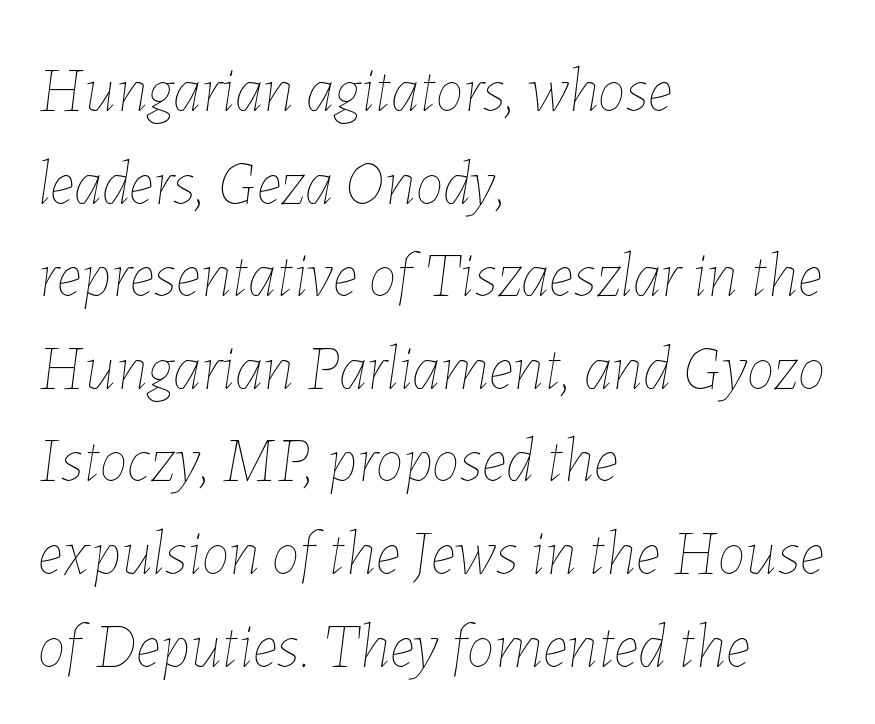
Q: Is the text bold? A: No.
Q: Is the text italic (slanted)? A: Yes, it leans right by about 7 degrees.
Q: Is the text underlined? A: No.
Q: How is the paragraph aligned? A: Left-aligned.
Q: Is the spacing between letters normal or unusually wide? A: Normal.
Q: Is the spacing between lines tight, normal or loose? A: Normal.
Q: Width (condensed, normal, or wide)? A: Normal.
Q: Stroke contrast? A: Low.
Q: x-height? A: Medium.
Q: Monospaced? A: No.
